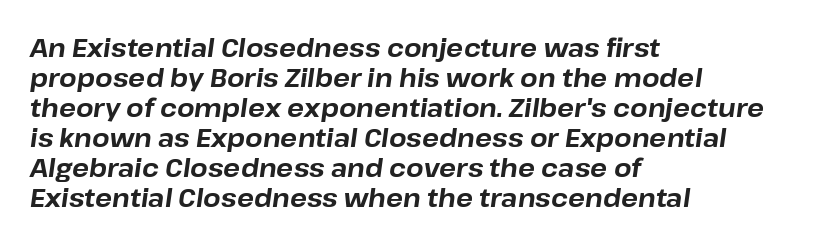
Tracking value appears to be zero — textbook default spacing. The glyphs look as if they've been sheared to an angle. The typesetting leans heavy: a genuine bold. The passage shown is not underscored anywhere. Layout note: lines flush left.
